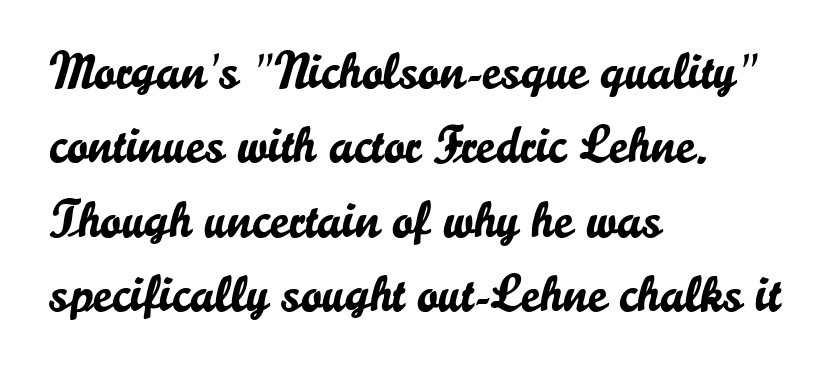
The image shows 52 px sans-serif type; set left-aligned, normal line spacing (1.43x), normal letter spacing, not underlined; low stroke contrast and a small x-height.
